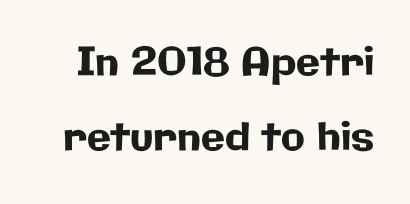
{"serif": "no", "italic": "no", "width": "normal", "stroke_contrast": "low", "x_height": "medium", "monospaced": "no", "underline": "no", "line_spacing": "loose", "line_spacing_ratio": 1.93, "letter_spacing": "normal", "letter_spacing_em": 0.0, "glyph_px": 39}
